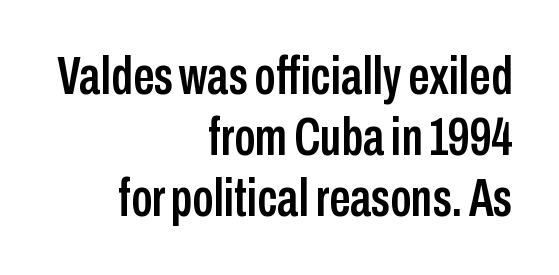
The area under the type is left untouched. This block would grow much taller if given ordinary leading; it's compressed now. Characters remain perfectly vertical along every line. Is the block centered? No — it sits flush against the right margin. Nothing unusual about the tracking: characters are spaced as the font intends. Examine the stroke ends and you'll find no serifs.
